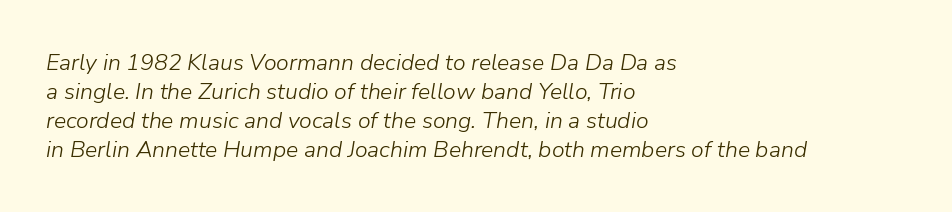
The image shows 23 px text type, italic (leaning right); set left-aligned, normal line spacing (1.26x), normal letter spacing, not underlined.
